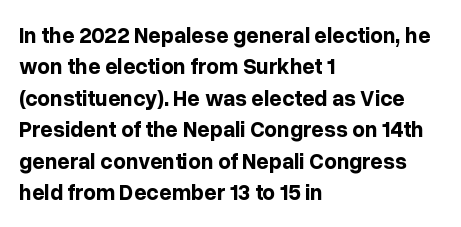
The vertical gap from one line to the next is medium. Bold? Absolutely — the strokes are thick and heavy. Plain, unruled lines of type. The ragged edge is on the right, which tells us the setting is flush left.
